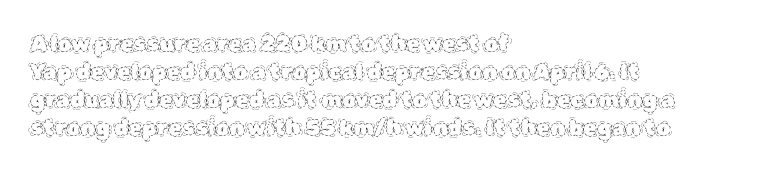
No extra ink here — the face is not bold. Students, observe: this is what conventionally led text looks like. Visually the block forms a straight wall on the left and a jagged coastline on the right. Clear beneath every line of the passage.
